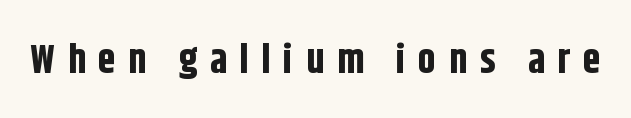
{"serif": "no", "italic": "no", "bold": "yes", "weight": "bold", "width": "condensed", "stroke_contrast": "low", "x_height": "large", "monospaced": "no", "underline": "no", "letter_spacing": "wide", "letter_spacing_em": 0.31, "glyph_px": 40}
